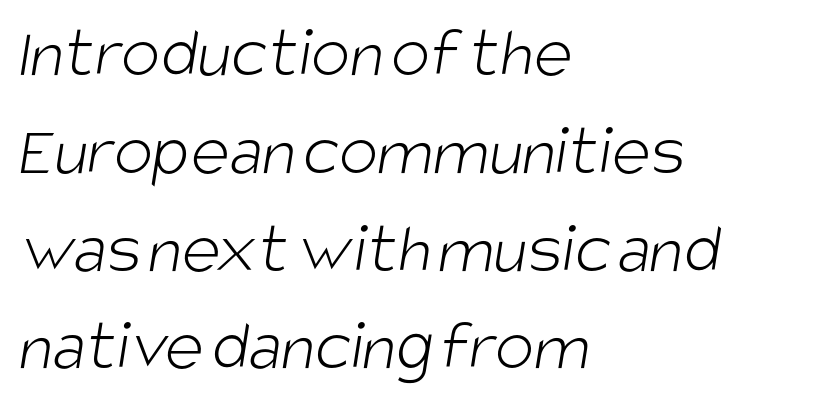
{"serif": "no", "bold": "no", "weight": "light", "width": "condensed", "stroke_contrast": "low", "x_height": "large", "monospaced": "no", "underline": "no", "align": "left", "line_spacing": "normal", "line_spacing_ratio": 1.34, "letter_spacing": "normal", "letter_spacing_em": 0.0, "glyph_px": 73}
